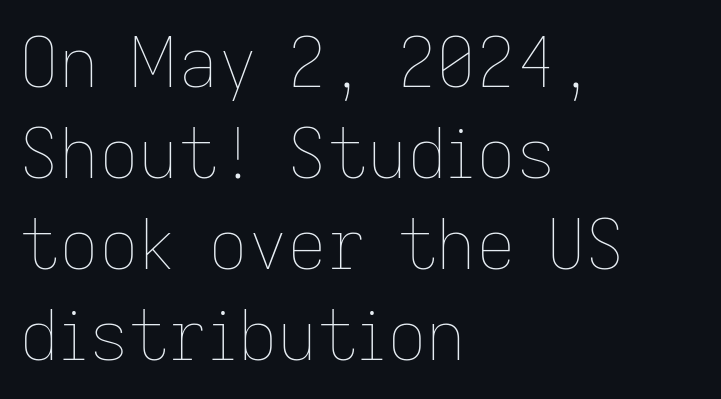
Q: Is the text bold? A: No.
Q: Is the text italic (slanted)? A: No, it is upright.
Q: Is the text underlined? A: No.
Q: How is the paragraph aligned? A: Left-aligned.
Q: Is the spacing between letters normal or unusually wide? A: Normal.
Q: Is the spacing between lines tight, normal or loose? A: Normal.
Q: Width (condensed, normal, or wide)? A: Normal.
Q: Stroke contrast? A: Low.
Q: x-height? A: Medium.
Q: Monospaced? A: No.
